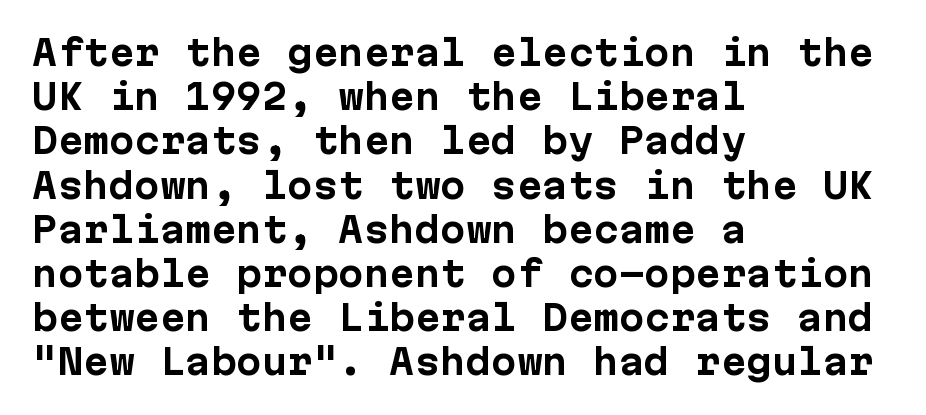
The image shows 34 px bold sans-serif type, upright, monospaced; set left-aligned, normal line spacing (1.3x), normal letter spacing, not underlined; low stroke contrast and a medium x-height.
